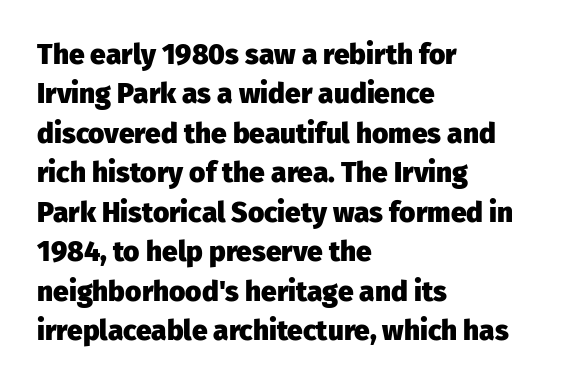
The image shows 28 px heavy sans-serif type, upright; set left-aligned, normal line spacing (1.41x), normal letter spacing, not underlined; low stroke contrast and a medium x-height.
